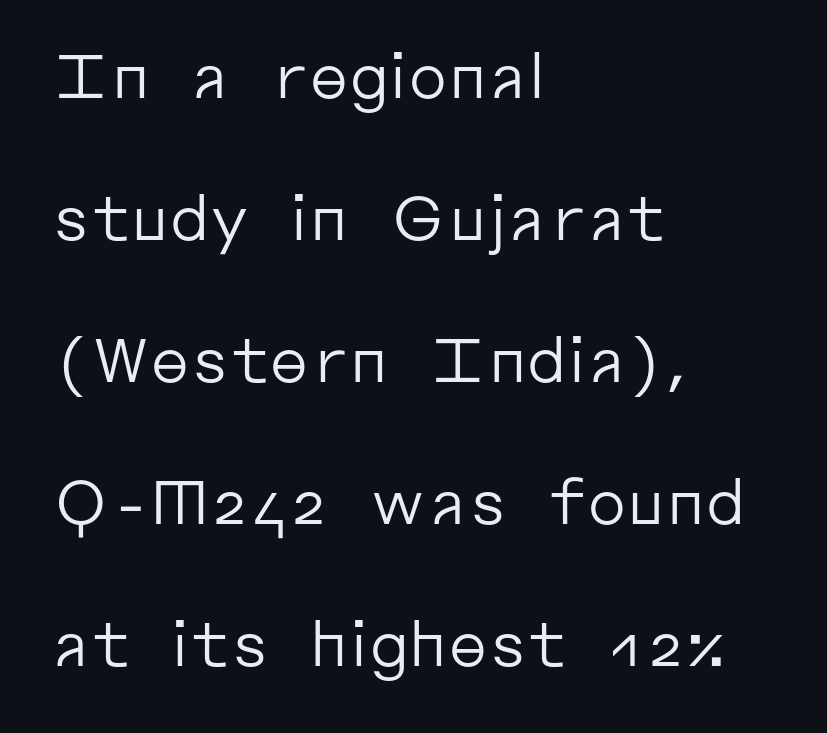
Q: Is the text bold? A: No.
Q: Is the text italic (slanted)? A: No, it is upright.
Q: Is the typeface a serif or a sans-serif typeface? A: Sans-serif.
Q: Is the text underlined? A: No.
Q: How is the paragraph aligned? A: Left-aligned.
Q: Is the spacing between letters normal or unusually wide? A: Normal.
Q: Is the spacing between lines tight, normal or loose? A: Loose.
Q: Width (condensed, normal, or wide)? A: Normal.
Q: Stroke contrast? A: Low.
Q: x-height? A: Medium.
Q: Monospaced? A: No.
